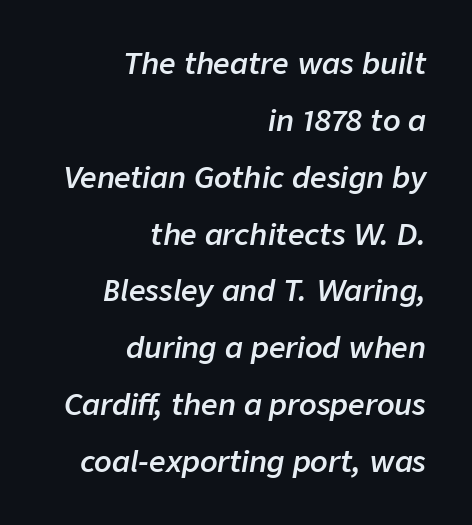
The passage shown is semibold, sitting just below true bold. Underlining? Definitely not there. Typeset ragged left — the right edge is the straight one. Line spacing here is loose.
